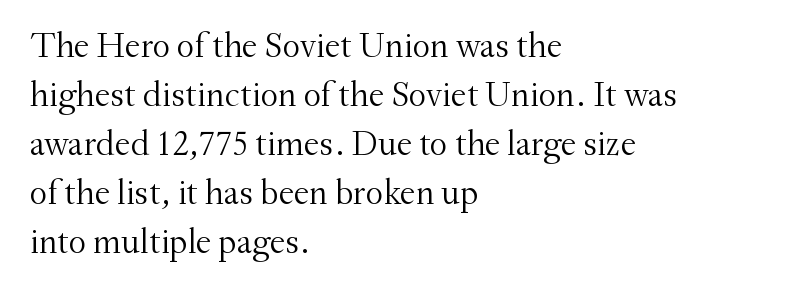
{"serif": "yes", "italic": "no", "bold": "no", "weight": "light", "width": "normal", "stroke_contrast": "medium", "x_height": "small", "monospaced": "no", "underline": "no", "align": "left", "line_spacing": "normal", "line_spacing_ratio": 1.4, "letter_spacing": "normal", "letter_spacing_em": 0.0, "glyph_px": 35}
